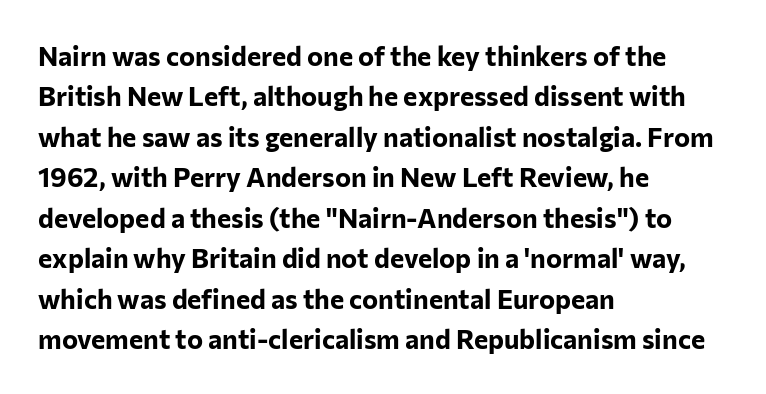
{"italic": "no", "bold": "yes", "underline": "no", "align": "left", "line_spacing": "normal", "line_spacing_ratio": 1.5, "letter_spacing": "normal", "letter_spacing_em": 0.0, "glyph_px": 27}
